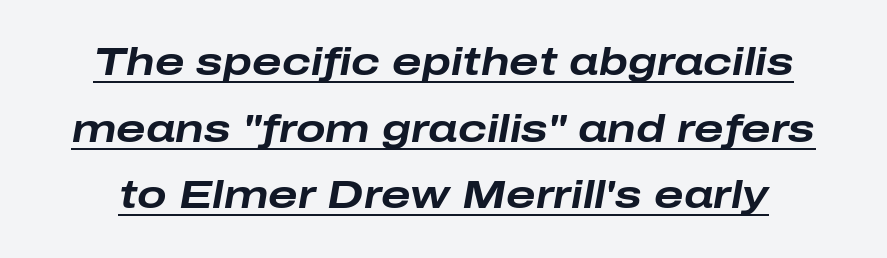
{"italic": "yes", "lean": "right", "slant_degrees": 10, "bold": "yes", "weight": "bold", "width": "wide", "stroke_contrast": "low", "x_height": "medium", "monospaced": "no", "underline": "yes", "line_spacing_ratio": 1.71, "letter_spacing": "normal", "letter_spacing_em": 0.0, "glyph_px": 39}
